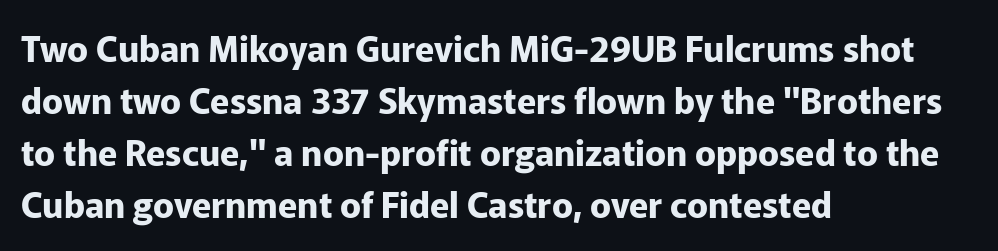
The image shows 35 px bold sans-serif type, upright; set left-aligned, normal line spacing (1.49x), normal letter spacing, not underlined; low stroke contrast and a medium x-height.
